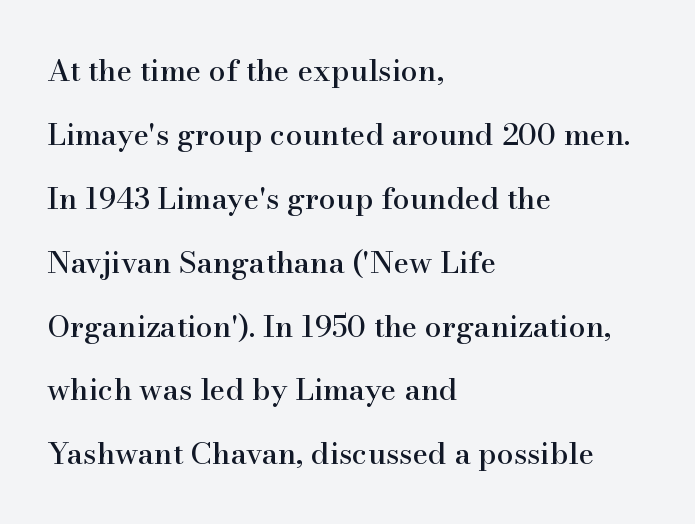
Q: Is the text italic (slanted)? A: No, it is upright.
Q: Is the typeface a serif or a sans-serif typeface? A: Serif.
Q: Is the text underlined? A: No.
Q: How is the paragraph aligned? A: Left-aligned.
Q: Is the spacing between letters normal or unusually wide? A: Normal.
Q: Is the spacing between lines tight, normal or loose? A: Loose.
Q: Width (condensed, normal, or wide)? A: Normal.
Q: Stroke contrast? A: High.
Q: x-height? A: Small.
Q: Monospaced? A: No.
